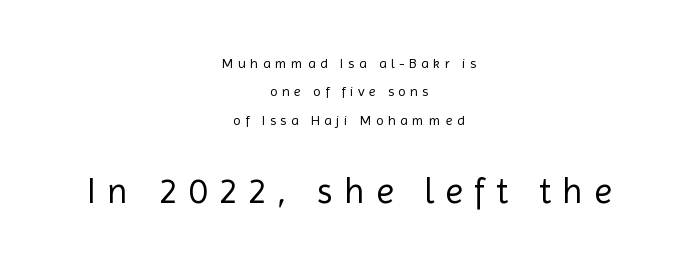
{"serif": "no", "italic": "no", "bold": "no", "weight": "regular", "width": "normal", "x_height": "medium", "monospaced": "no", "underline": "no", "align": "center", "line_spacing": "loose", "line_spacing_ratio": 2.03, "letter_spacing": "wide", "letter_spacing_em": 0.31, "larger_block": "second", "size_ratio": 2.57, "glyph_px": 36}
